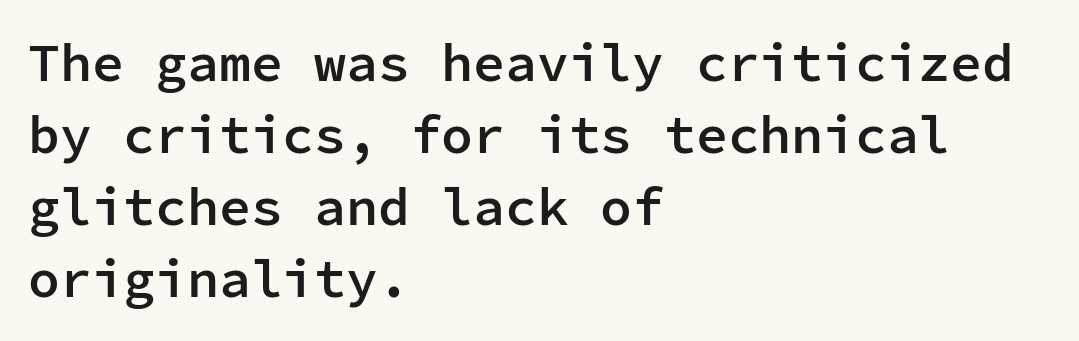
Q: Is the text bold? A: Semi-bold.
Q: Is the text italic (slanted)? A: No, it is upright.
Q: Is the typeface a serif or a sans-serif typeface? A: Sans-serif.
Q: Is the text underlined? A: No.
Q: How is the paragraph aligned? A: Left-aligned.
Q: Is the spacing between letters normal or unusually wide? A: Normal.
Q: Is the spacing between lines tight, normal or loose? A: Normal.
Q: Width (condensed, normal, or wide)? A: Normal.
Q: Stroke contrast? A: Low.
Q: x-height? A: Medium.
Q: Monospaced? A: Yes.
